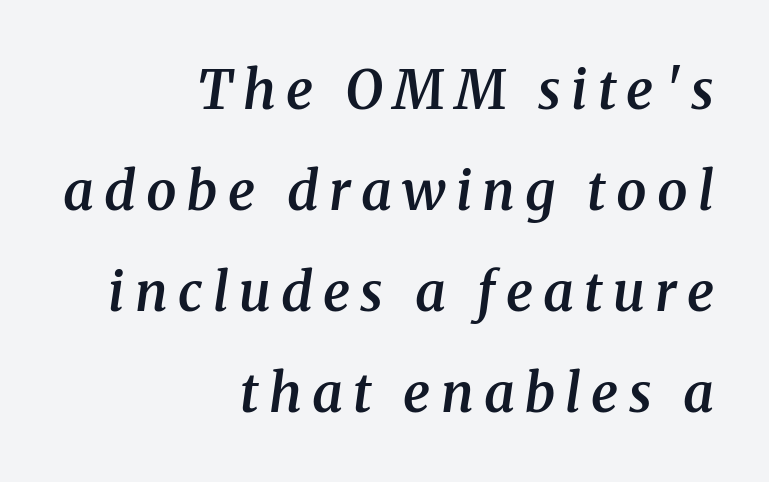
Varying glyph widths throughout — classic text-font behaviour. Visually the block forms a straight wall on the right and a jagged coastline on the left. Type style note: has serifs. Lines of text with bare space underneath.
